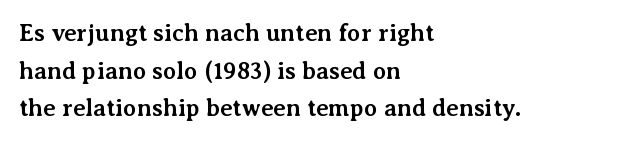
{"italic": "no", "bold": "yes", "underline": "no", "align": "left", "line_spacing": "normal", "line_spacing_ratio": 1.57, "letter_spacing": "normal", "letter_spacing_em": 0.0, "glyph_px": 24}
